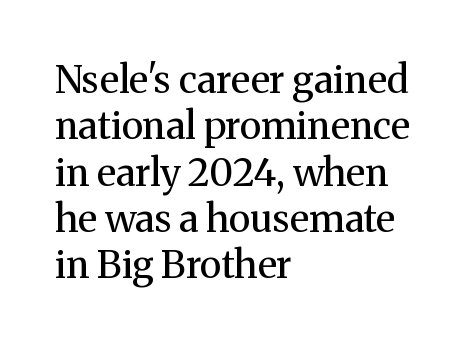
The font is comparable to plain body text, perhaps lighter. Quick note: not italic, upright. In terms of letterspacing, this is plain default setting. Serifs: yes, visible at the terminals of the letterforms. Only glyphs here, with clear space below each row.
